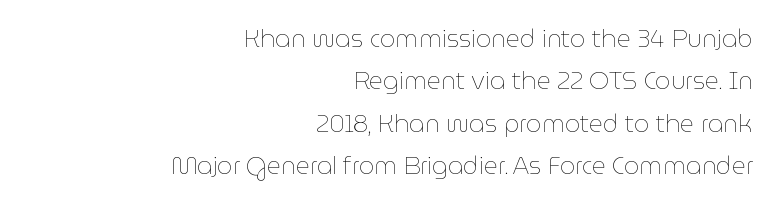
The face looks like a standard text weight, possibly lighter. Casual observation: everything's shoved over to the right. Notice how the stems are strictly vertical — no italics here. What stands out about the letter spacing? Nothing — it is the standard amount. Only glyphs here, with clear space below each row.
